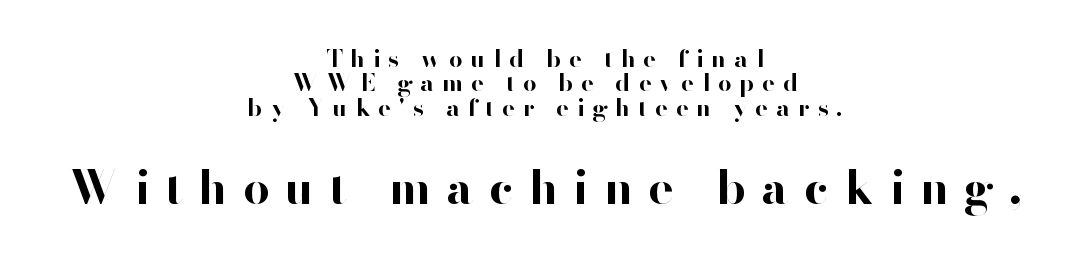
Q: Is the text bold? A: Yes.
Q: Is the text italic (slanted)? A: No, it is upright.
Q: Is the typeface a serif or a sans-serif typeface? A: Sans-serif.
Q: Is the text underlined? A: No.
Q: How is the paragraph aligned? A: Centered.
Q: Is the spacing between letters normal or unusually wide? A: Unusually wide.
Q: Is the spacing between lines tight, normal or loose? A: Tight.
Q: Which block of text is set in a larger size, the first (top) or the second (bottom)? A: The second (bottom) one.
Q: Width (condensed, normal, or wide)? A: Normal.
Q: Stroke contrast? A: High.
Q: x-height? A: Small.
Q: Monospaced? A: No.
